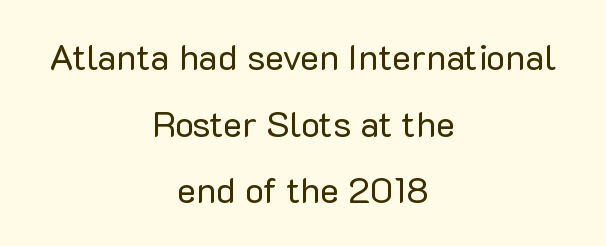
{"serif": "no", "italic": "no", "bold": "no", "weight": "regular", "width": "normal", "stroke_contrast": "low", "x_height": "medium", "monospaced": "no", "underline": "no", "align": "center", "line_spacing_ratio": 1.85, "letter_spacing": "normal", "letter_spacing_em": 0.0, "glyph_px": 36}
